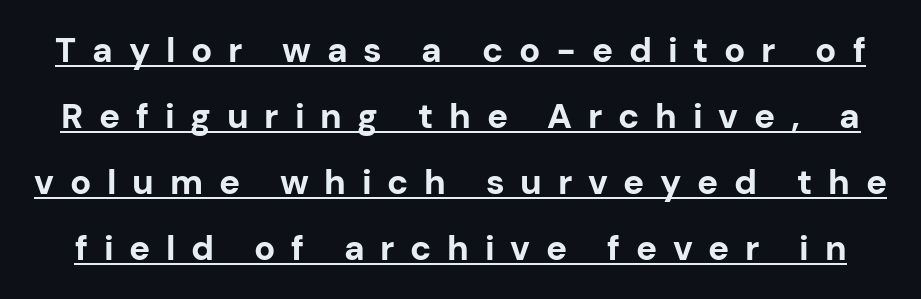
Q: Is the text bold? A: Yes.
Q: Is the text italic (slanted)? A: No, it is upright.
Q: Is the typeface a serif or a sans-serif typeface? A: Sans-serif.
Q: Is the text underlined? A: Yes.
Q: Is the spacing between letters normal or unusually wide? A: Unusually wide.
Q: Width (condensed, normal, or wide)? A: Normal.
Q: Stroke contrast? A: Low.
Q: x-height? A: Medium.
Q: Monospaced? A: No.
